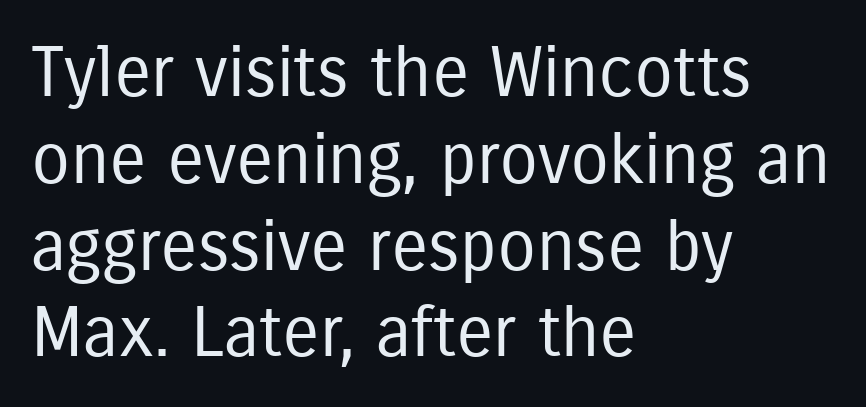
The image shows 70 px regular-weight, condensed sans-serif type, upright; set left-aligned, line spacing 1.24x, normal letter spacing, not underlined; low stroke contrast and a medium x-height.
